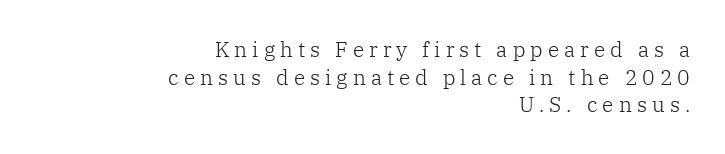
Q: Is the text bold? A: No.
Q: Is the text italic (slanted)? A: No, it is upright.
Q: Is the text underlined? A: No.
Q: How is the paragraph aligned? A: Right-aligned.
Q: Is the spacing between letters normal or unusually wide? A: Unusually wide.
Q: Is the spacing between lines tight, normal or loose? A: Normal.
